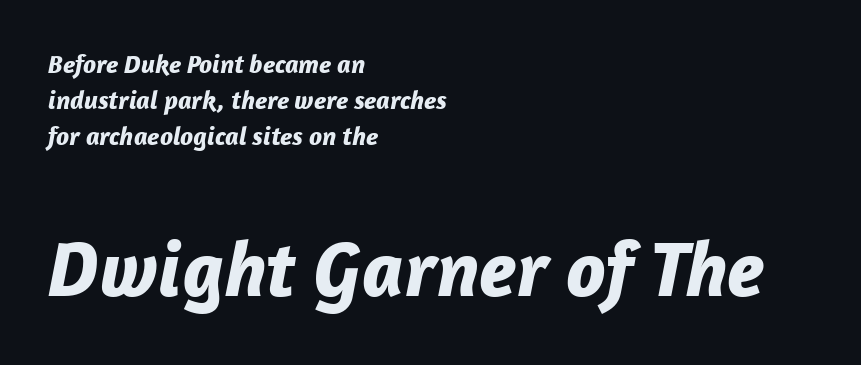
Q: Is the text bold? A: Yes.
Q: Is the text italic (slanted)? A: Yes, it leans right by about 12 degrees.
Q: Is the text underlined? A: No.
Q: How is the paragraph aligned? A: Left-aligned.
Q: Is the spacing between letters normal or unusually wide? A: Normal.
Q: Is the spacing between lines tight, normal or loose? A: Normal.
Q: Which block of text is set in a larger size, the first (top) or the second (bottom)? A: The second (bottom) one.
Q: Width (condensed, normal, or wide)? A: Normal.
Q: Stroke contrast? A: Low.
Q: x-height? A: Medium.
Q: Monospaced? A: No.
